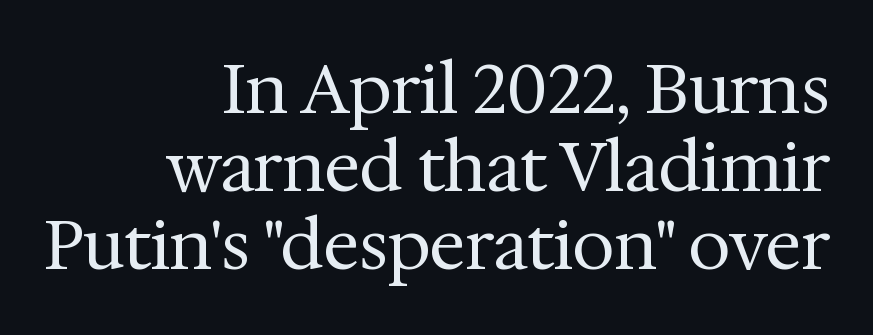
The image shows 68 px regular-weight serif type, upright; set right-aligned, tight line spacing (1.15x), normal letter spacing, not underlined; medium stroke contrast and a medium x-height.
